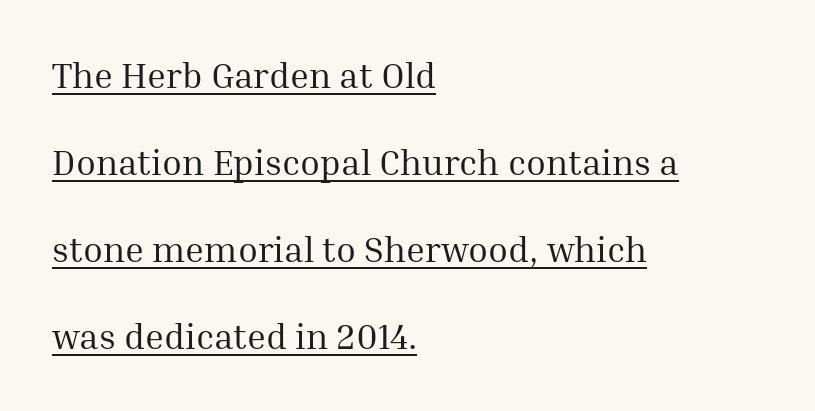
The image shows 36 px regular-weight serif type, upright; set left-aligned, loose line spacing (2.42x), normal letter spacing, underlined; medium stroke contrast and a medium x-height.
